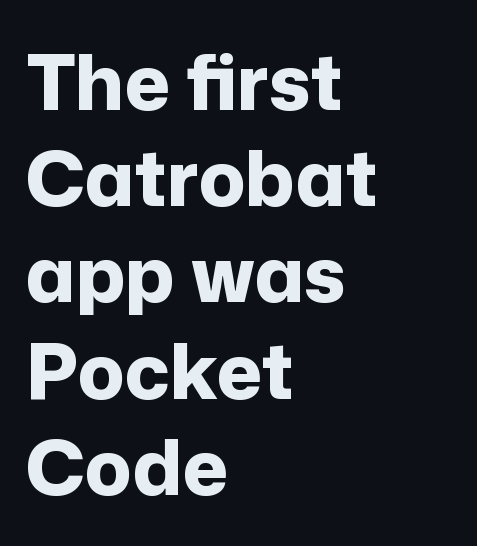
The image shows 77 px bold sans-serif type, upright; set left-aligned, normal line spacing (1.25x), normal letter spacing, not underlined; low stroke contrast and a medium x-height.
